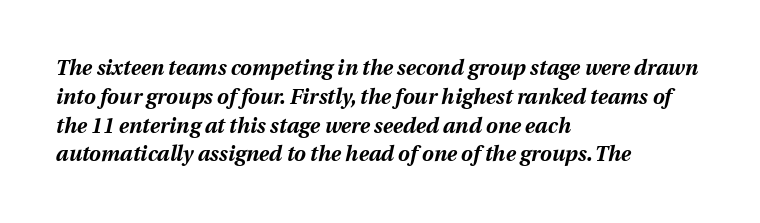
{"italic": "yes", "lean": "right", "slant_degrees": 12, "bold": "yes", "underline": "no", "align": "left", "line_spacing": "normal", "line_spacing_ratio": 1.37, "letter_spacing": "normal", "letter_spacing_em": 0.0, "glyph_px": 21}
